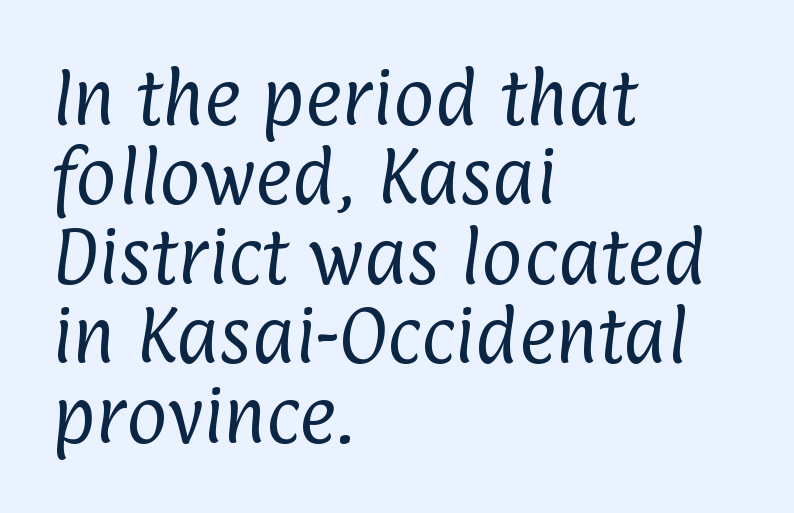
The image shows 63 px regular-weight, condensed sans-serif type; set left-aligned, normal line spacing (1.26x), normal letter spacing, not underlined; low stroke contrast and a medium x-height.
